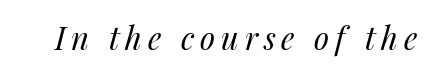
A typesetter would call this proportional, since set widths differ per character. Weight class: somewhere from thin through regular. No word sits above an underline. The letters are slanted; this is an italic face.
